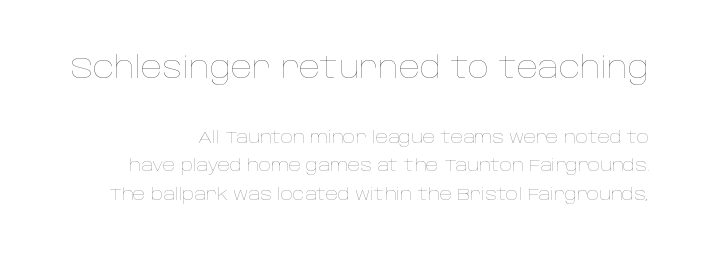
The image shows 30 px thin type, upright; set normal line spacing (1.69x), normal letter spacing, not underlined; the first (top) block is 1.76x larger; low stroke contrast and a large x-height.
